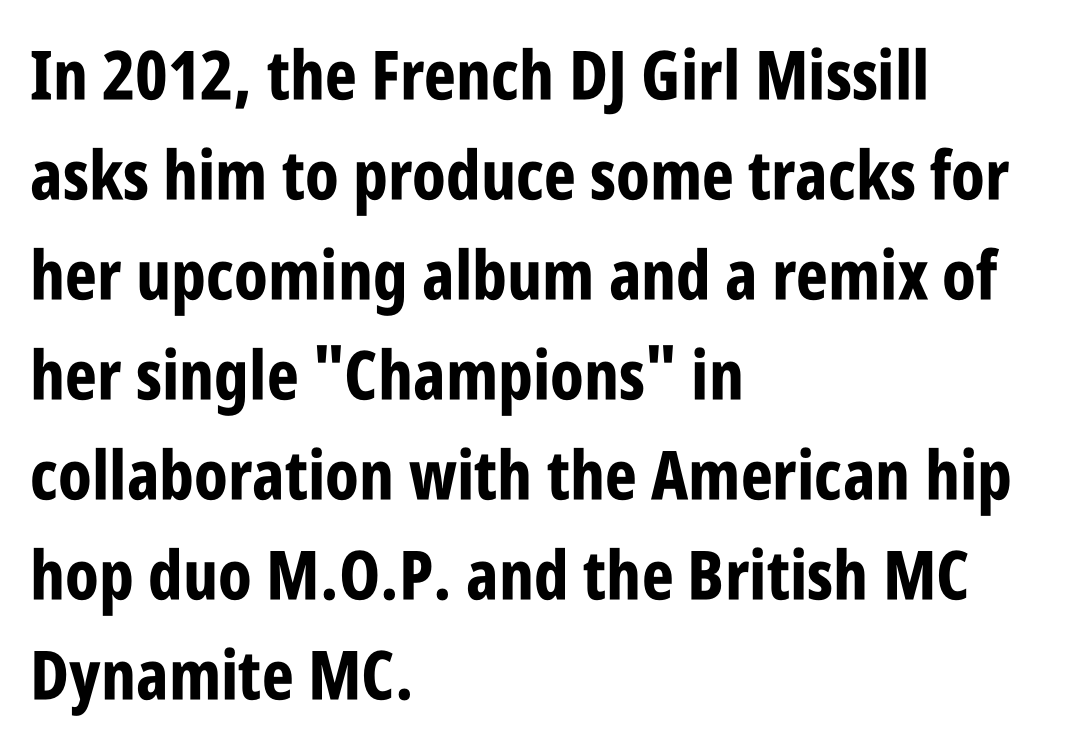
Characters follow at the spacing the type designer built in. Vertical strokes here are truly vertical. Serif or sans? Sans — the stroke terminals are bare. Successive baselines arrive at the customary interval.
